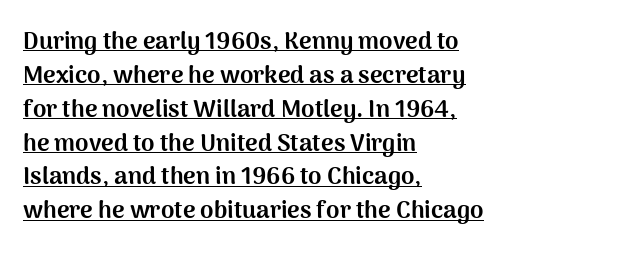
The image shows 24 px bold type, upright; set left-aligned, normal line spacing (1.41x), normal letter spacing, underlined.
